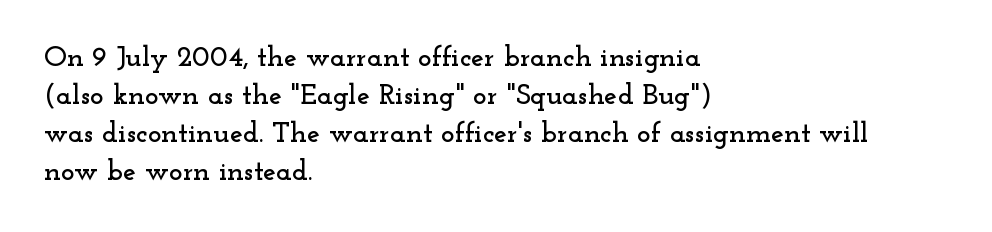
Q: Is the text italic (slanted)? A: No, it is upright.
Q: Is the typeface a serif or a sans-serif typeface? A: Serif.
Q: Is the text underlined? A: No.
Q: How is the paragraph aligned? A: Left-aligned.
Q: Is the spacing between letters normal or unusually wide? A: Normal.
Q: Is the spacing between lines tight, normal or loose? A: Normal.
Q: Width (condensed, normal, or wide)? A: Wide.
Q: Stroke contrast? A: Low.
Q: x-height? A: Small.
Q: Monospaced? A: No.
